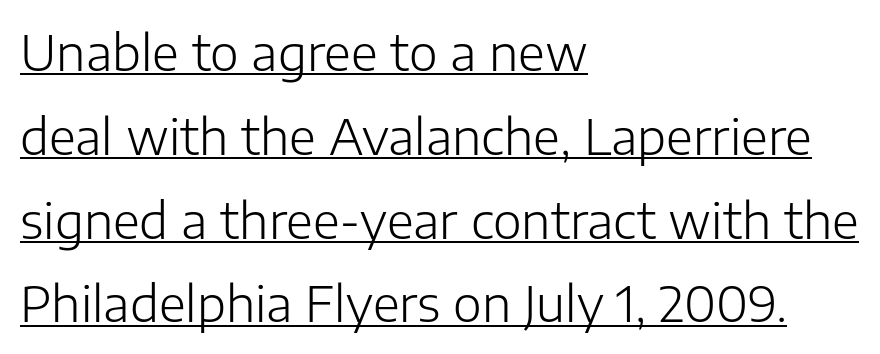
Weight: in the light-to-regular range. Default kerning and tracking; the words read as compact shapes. These lines were composed using upright roman letters. The lines in this sample share a left origin and differ only in where they stop.
